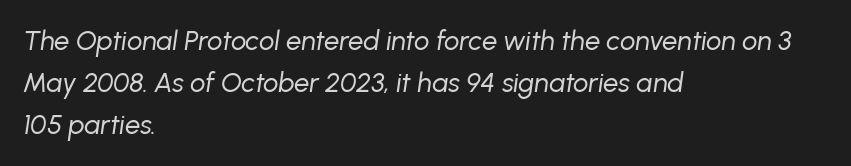
Q: Is the text bold? A: No.
Q: Is the text italic (slanted)? A: Yes, it leans right by about 8 degrees.
Q: Is the text underlined? A: No.
Q: How is the paragraph aligned? A: Left-aligned.
Q: Is the spacing between letters normal or unusually wide? A: Normal.
Q: Is the spacing between lines tight, normal or loose? A: Normal.
